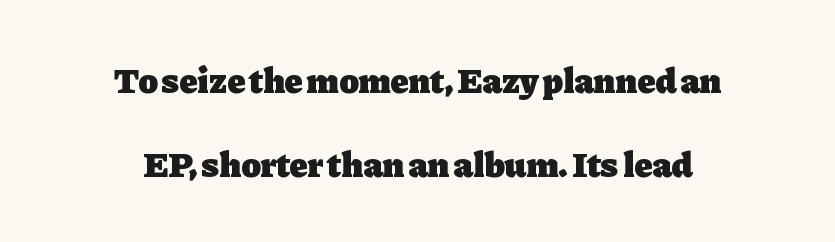
{"serif": "yes", "italic": "no", "bold": "yes", "weight": "heavy", "width": "normal", "stroke_contrast": "low", "x_height": "medium", "monospaced": "no", "underline": "no", "align": "center", "line_spacing": "loose", "line_spacing_ratio": 2.33, "letter_spacing": "normal", "letter_spacing_em": 0.0, "glyph_px": 36}
